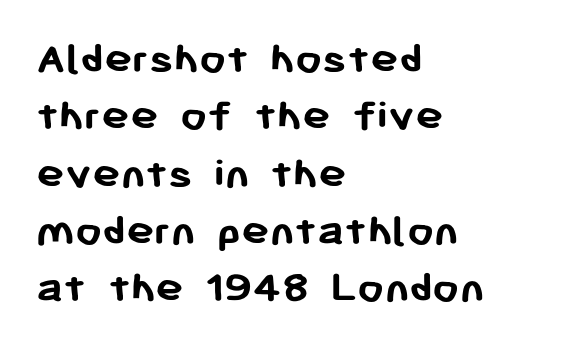
{"serif": "no", "italic": "no", "bold": "yes", "weight": "semibold", "width": "normal", "stroke_contrast": "low", "x_height": "medium", "monospaced": "no", "underline": "no", "align": "left", "line_spacing_ratio": 1.22, "letter_spacing": "normal", "letter_spacing_em": 0.0, "glyph_px": 47}
